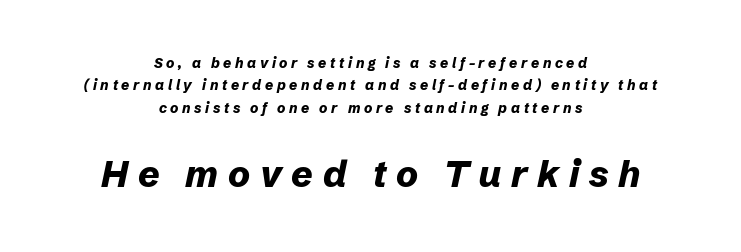
{"italic": "yes", "lean": "right", "slant_degrees": 12, "bold": "yes", "weight": "bold", "width": "normal", "stroke_contrast": "low", "x_height": "medium", "monospaced": "no", "underline": "no", "align": "center", "line_spacing": "normal", "line_spacing_ratio": 1.59, "letter_spacing": "wide", "letter_spacing_em": 0.26, "larger_block": "second", "size_ratio": 2.64, "glyph_px": 37}
